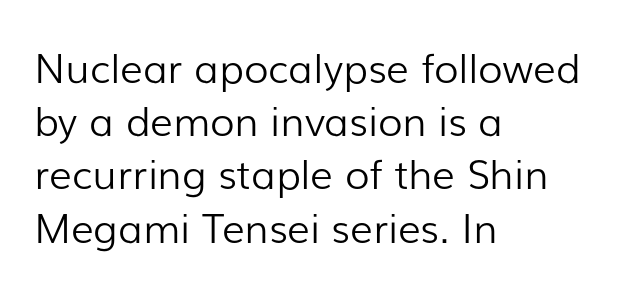
Nothing sits at the stroke ends, so this counts as sans-serif. Nothing unusual about the tracking: characters are spaced as the font intends. The gap between lines stays unmarked. The leading is moderate, giving the passage an even texture.
